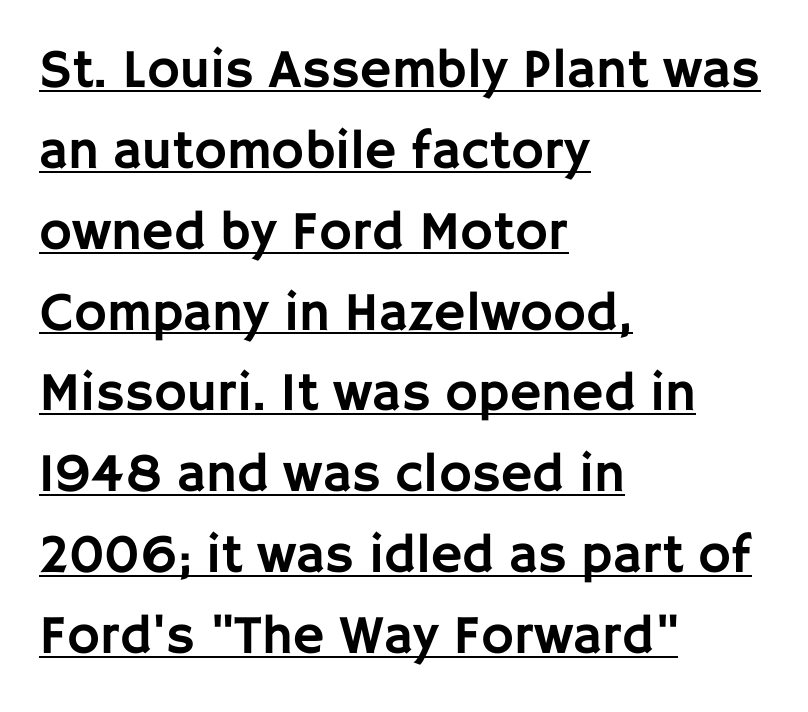
Does extra space separate the letters? No, they use regular spacing. The letters advance in unequal steps, a hallmark of proportional type. In CSS terms this would be text-align: left. Horizontal bands of white between lines are of average thickness. Type style note: lacks serifs.
